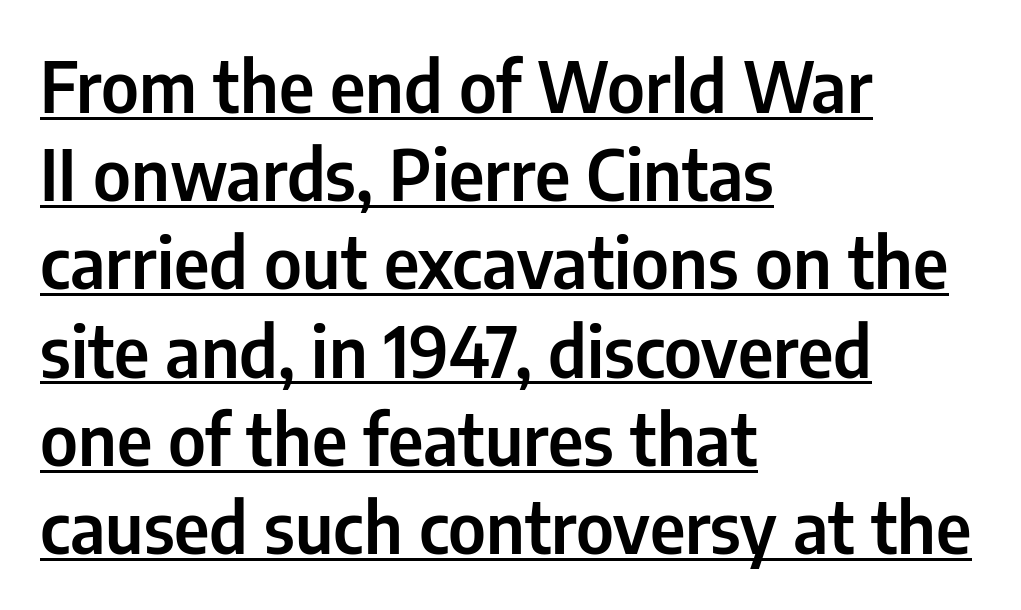
The image shows 70 px condensed sans-serif type, upright; set left-aligned, normal line spacing (1.26x), normal letter spacing, underlined; low stroke contrast and a medium x-height.
